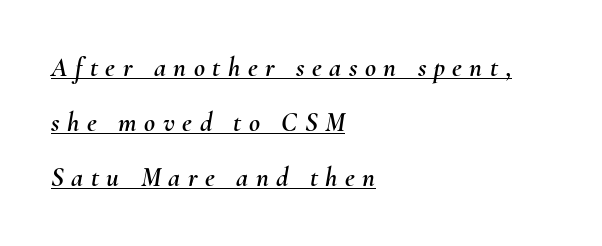
The image shows 27 px text type, italic (leaning right); set left-aligned, loose line spacing (2.04x), unusually wide letter spacing (+0.28 em), underlined.
